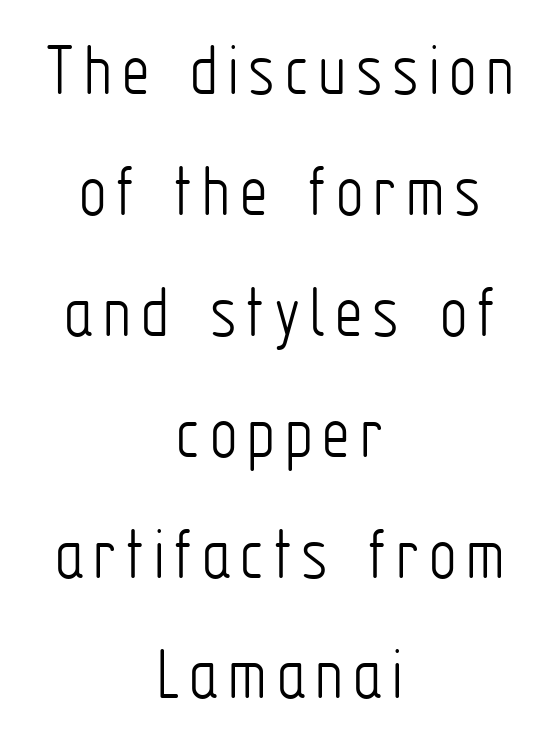
Q: Is the text bold? A: No.
Q: Is the text italic (slanted)? A: No, it is upright.
Q: Is the typeface a serif or a sans-serif typeface? A: Sans-serif.
Q: Is the text underlined? A: No.
Q: How is the paragraph aligned? A: Centered.
Q: Is the spacing between lines tight, normal or loose? A: Normal.
Q: Width (condensed, normal, or wide)? A: Condensed.
Q: Stroke contrast? A: Low.
Q: x-height? A: Medium.
Q: Monospaced? A: No.
